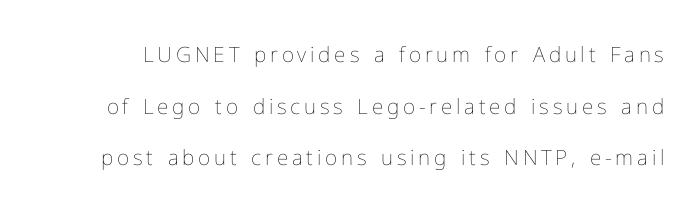
These glyphs show unthickened strokes, regular width or finer. Rows of type keep a wide berth in the vertical direction. Upright lettering throughout. Only glyphs here, with clear space below each row.
